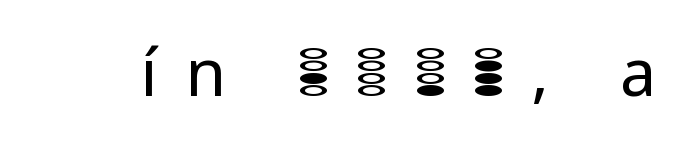
{"serif": "no", "italic": "no", "bold": "no", "weight": "regular", "width": "normal", "stroke_contrast": "low", "x_height": "medium", "monospaced": "no", "underline": "no", "letter_spacing": "wide", "letter_spacing_em": 0.42, "glyph_px": 65}
